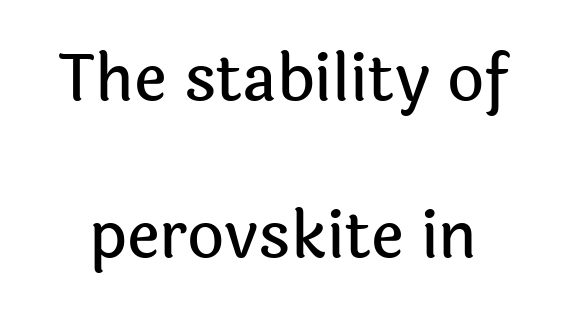
Q: Is the text italic (slanted)? A: No, it is upright.
Q: Is the typeface a serif or a sans-serif typeface? A: Sans-serif.
Q: Is the text underlined? A: No.
Q: Is the spacing between letters normal or unusually wide? A: Normal.
Q: Is the spacing between lines tight, normal or loose? A: Loose.
Q: Width (condensed, normal, or wide)? A: Normal.
Q: x-height? A: Medium.
Q: Monospaced? A: No.
